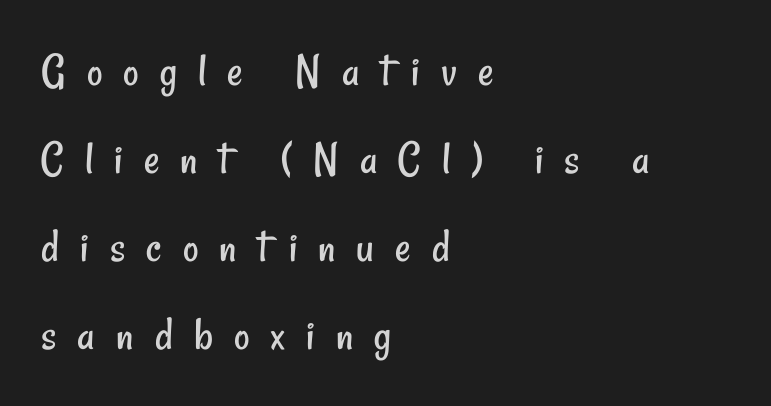
{"serif": "no", "bold": "no", "weight": "regular", "width": "condensed", "stroke_contrast": "low", "x_height": "small", "monospaced": "no", "underline": "no", "align": "left", "line_spacing_ratio": 1.83, "letter_spacing": "wide", "letter_spacing_em": 0.44, "glyph_px": 48}
